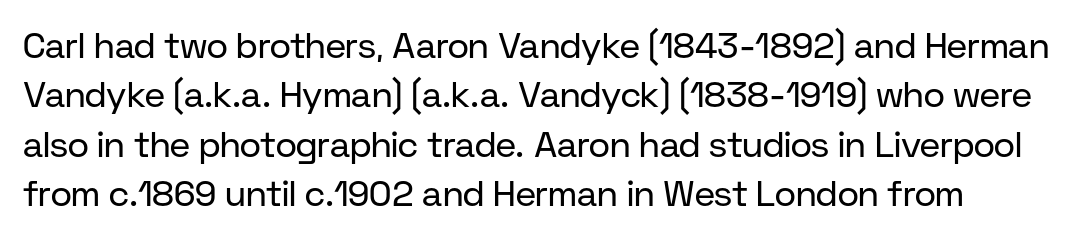
Q: Is the text bold? A: No.
Q: Is the text italic (slanted)? A: No, it is upright.
Q: Is the typeface a serif or a sans-serif typeface? A: Sans-serif.
Q: Is the text underlined? A: No.
Q: Is the spacing between letters normal or unusually wide? A: Normal.
Q: Is the spacing between lines tight, normal or loose? A: Normal.
Q: Width (condensed, normal, or wide)? A: Normal.
Q: Stroke contrast? A: Low.
Q: x-height? A: Medium.
Q: Monospaced? A: No.
